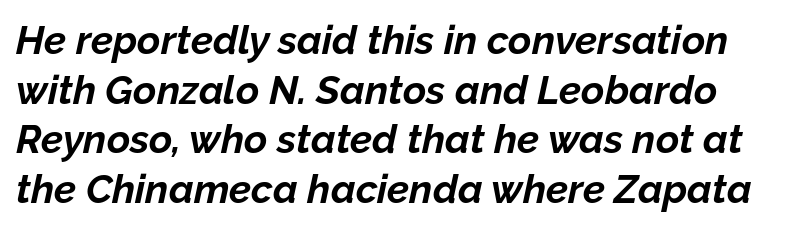
Q: Is the text bold? A: Yes.
Q: Is the text italic (slanted)? A: Yes, it leans right by about 12 degrees.
Q: Is the text underlined? A: No.
Q: Is the spacing between letters normal or unusually wide? A: Normal.
Q: Width (condensed, normal, or wide)? A: Normal.
Q: Stroke contrast? A: Low.
Q: x-height? A: Medium.
Q: Monospaced? A: No.
